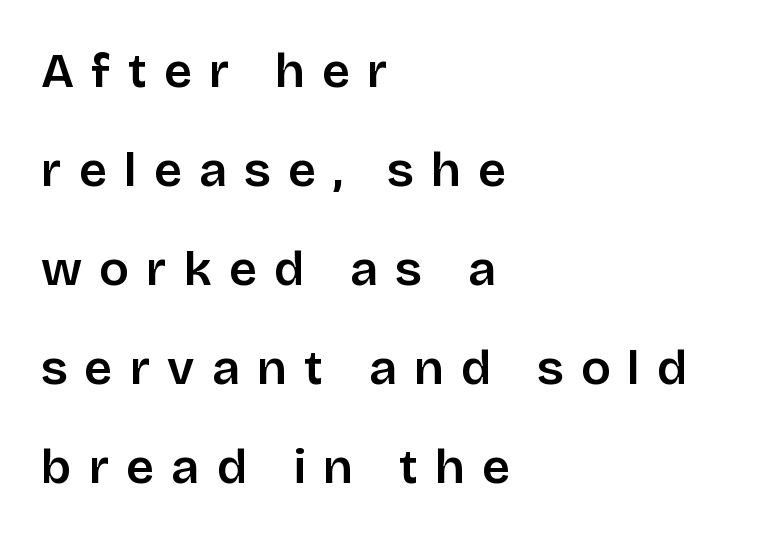
These lines are rendered in a variable-pitch font. The lines in this sample share a left origin and differ only in where they stop. The horizontal fit of the characters is loose and conspicuously gappy. The glyphs in this specimen are sans serif. Italic: no, the glyphs are upright roman. The rendering uses a large line-height, opening up the rows.
